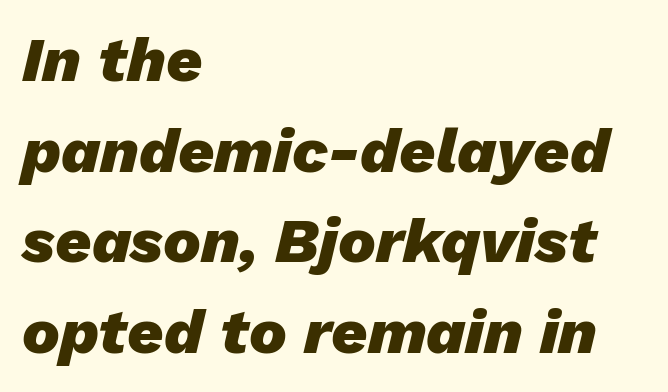
Q: Is the text bold? A: Yes.
Q: Is the text italic (slanted)? A: Yes, it leans right by about 13 degrees.
Q: Is the text underlined? A: No.
Q: How is the paragraph aligned? A: Left-aligned.
Q: Is the spacing between letters normal or unusually wide? A: Normal.
Q: Is the spacing between lines tight, normal or loose? A: Normal.
Q: Width (condensed, normal, or wide)? A: Normal.
Q: Stroke contrast? A: Low.
Q: x-height? A: Medium.
Q: Monospaced? A: No.
